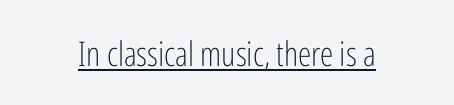
Q: Is the text bold? A: No.
Q: Is the text italic (slanted)? A: No, it is upright.
Q: Is the typeface a serif or a sans-serif typeface? A: Sans-serif.
Q: Is the text underlined? A: Yes.
Q: Is the spacing between letters normal or unusually wide? A: Normal.
Q: Width (condensed, normal, or wide)? A: Condensed.
Q: Stroke contrast? A: Low.
Q: x-height? A: Medium.
Q: Monospaced? A: No.
